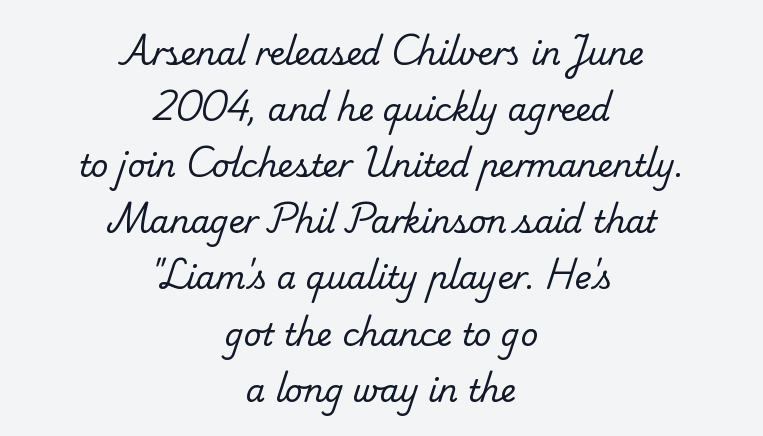
Letters have the restrained weight of plain body copy at most. The text block is weighted toward neither margin, spreading evenly from the middle. Each letter keeps its own natural width here, so spacing adapts to shape. A serif font was chosen for this passage.
